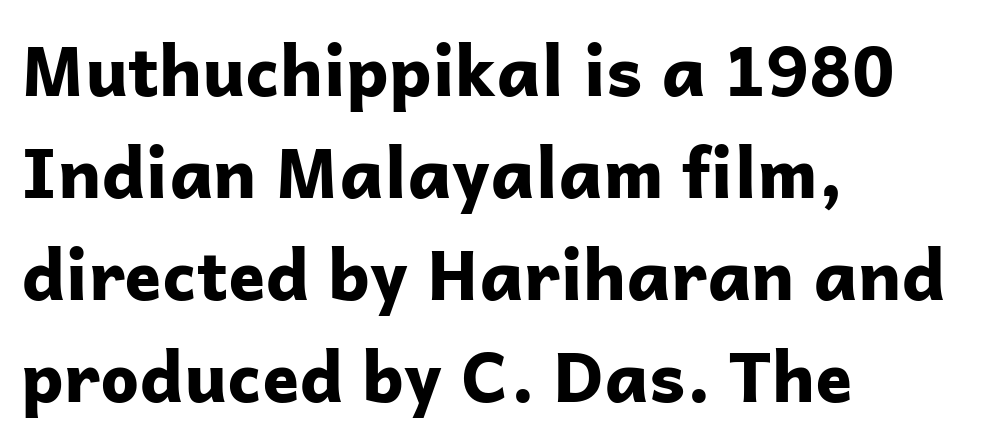
The image shows 69 px bold sans-serif type, upright; set left-aligned, normal line spacing (1.48x), normal letter spacing, not underlined; low stroke contrast and a medium x-height.
